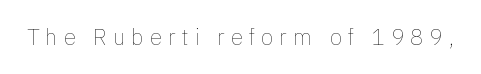
Short note: letters widely spaced. Does the lettering tilt? It doesn't — this is upright. The words here are not underlined. Weight: not bold — regular or lighter.
